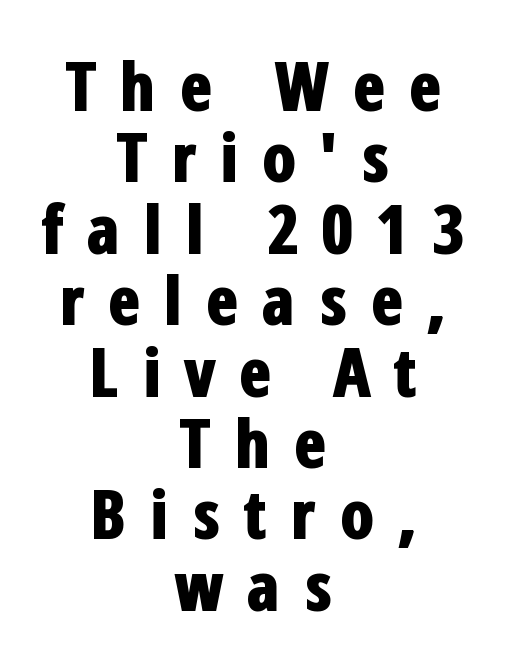
Q: Is the text bold? A: Yes.
Q: Is the text italic (slanted)? A: No, it is upright.
Q: Is the typeface a serif or a sans-serif typeface? A: Sans-serif.
Q: Is the text underlined? A: No.
Q: How is the paragraph aligned? A: Centered.
Q: Is the spacing between letters normal or unusually wide? A: Unusually wide.
Q: Is the spacing between lines tight, normal or loose? A: Tight.
Q: Width (condensed, normal, or wide)? A: Condensed.
Q: Stroke contrast? A: Low.
Q: x-height? A: Medium.
Q: Monospaced? A: No.
